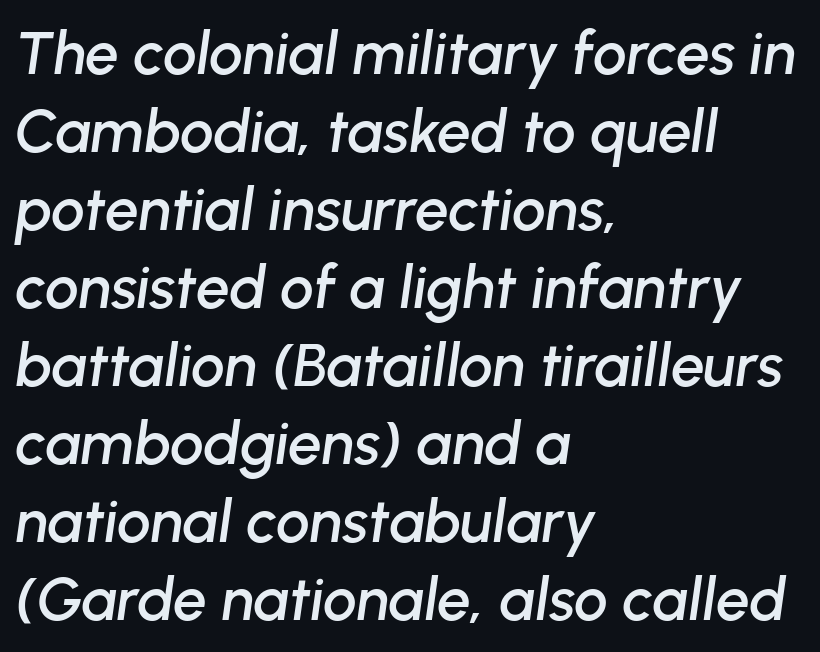
The typesetter chose a ragged-right arrangement here. A typesetter would call this proportional, since set widths differ per character. The font's italic variant was chosen for this text. Vertically, the passage feels balanced, rows spaced as you'd expect. Honestly, the letter spacing is just normal — you wouldn't notice it.
